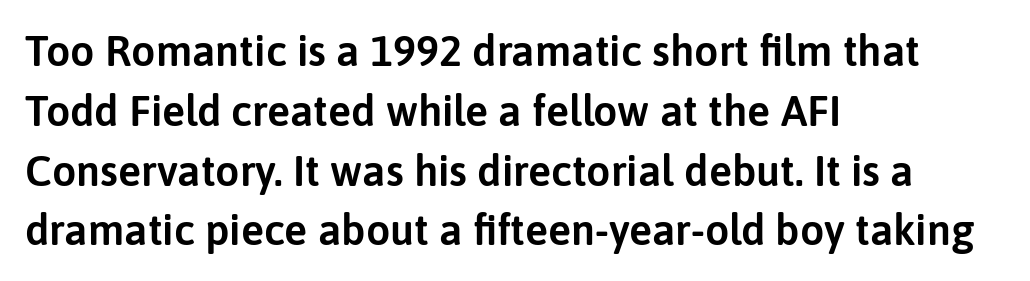
The image shows 43 px sans-serif type, upright; set left-aligned, normal line spacing (1.39x), normal letter spacing, not underlined; low stroke contrast and a medium x-height.
